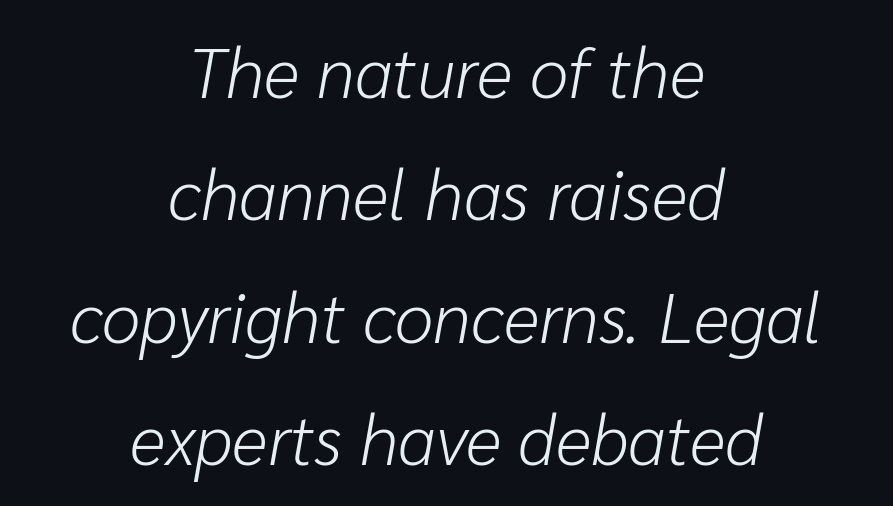
{"italic": "yes", "lean": "right", "slant_degrees": 10, "bold": "no", "weight": "light", "width": "normal", "stroke_contrast": "low", "x_height": "medium", "monospaced": "no", "underline": "no", "align": "center", "line_spacing_ratio": 1.75, "letter_spacing": "normal", "letter_spacing_em": 0.0, "glyph_px": 70}
